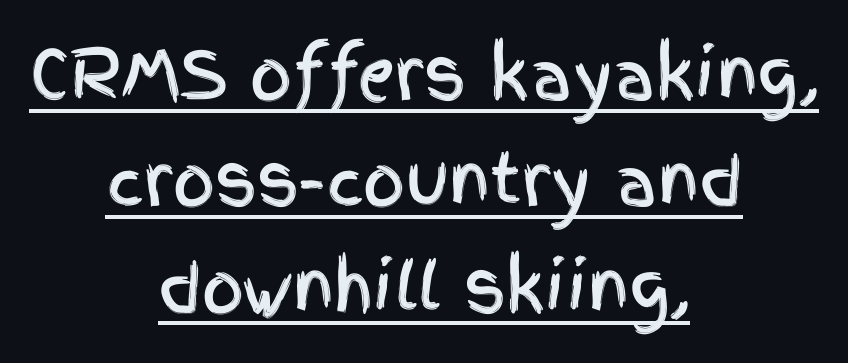
One-word summary of the alignment: center. Reading down the column, the eye jumps a familiar distance to each next line. The letters advance in unequal steps, a hallmark of proportional type. This rendering features underlined lettering. Between one letter and the next there's only the usual sliver of space. These lines are composed in type without serifs.
